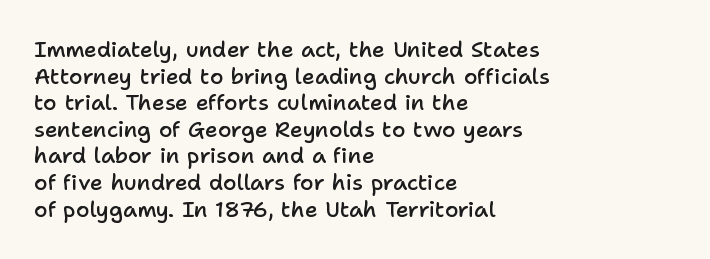
Q: Is the text bold? A: Semi-bold.
Q: Is the text italic (slanted)? A: No, it is upright.
Q: Is the text underlined? A: No.
Q: How is the paragraph aligned? A: Left-aligned.
Q: Is the spacing between letters normal or unusually wide? A: Normal.
